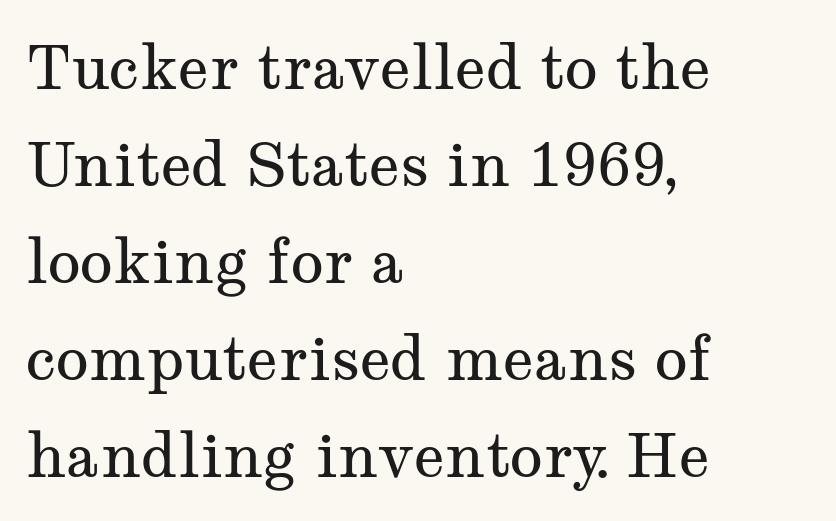
{"serif": "yes", "italic": "no", "bold": "no", "weight": "regular", "width": "wide", "stroke_contrast": "medium", "x_height": "medium", "monospaced": "no", "underline": "no", "align": "left", "line_spacing": "normal", "line_spacing_ratio": 1.59, "letter_spacing": "normal", "letter_spacing_em": 0.0, "glyph_px": 61}
